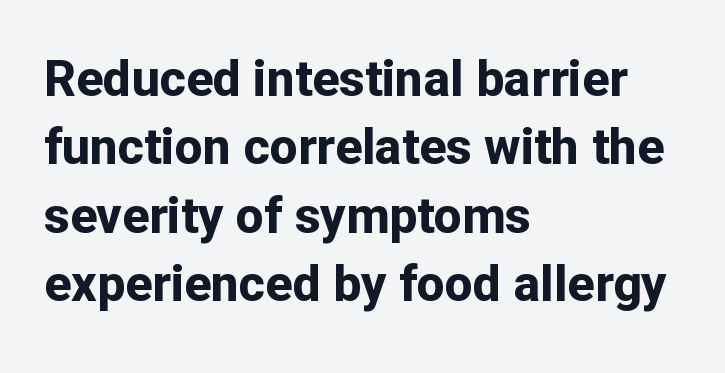
This sample has the flowing, uneven cadence of proportional lettering. The lines are quadded left. Thick stems and heavy bowls — unmistakably bold. Caption: standard tracking, unaltered. Font category for this specimen: sans-serif. Descenders are the only things crossing below the line.
